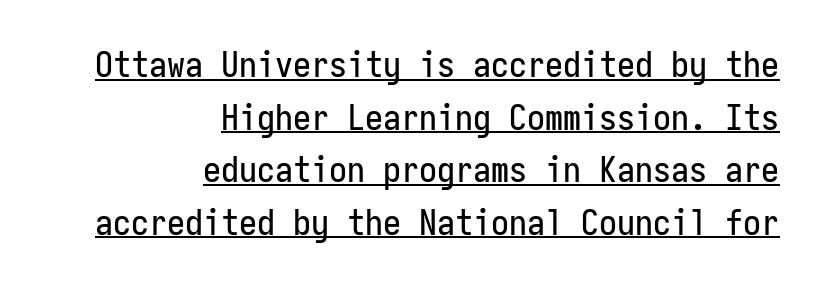
The designer left line spacing at the default. Check where the strokes stop: nothing finishes them off — pure sans. Each line ends at the same right margin while the left side varies. Rendered with straight, roman letterforms. The words here are underlined. Short note: letters normally spaced.
